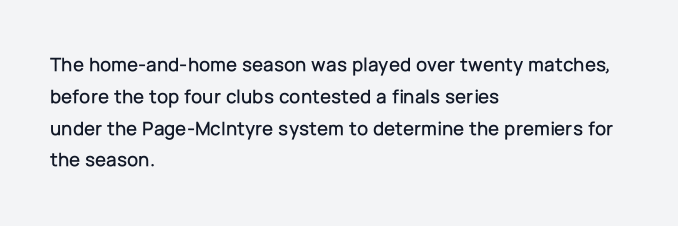
The letterforms sit shoulder to shoulder at normal distance. Ordinary non-slanted type is in use. All the whitespace from short lines collects on the right. The space between consecutive lines is moderate. The area under the type is left untouched.
